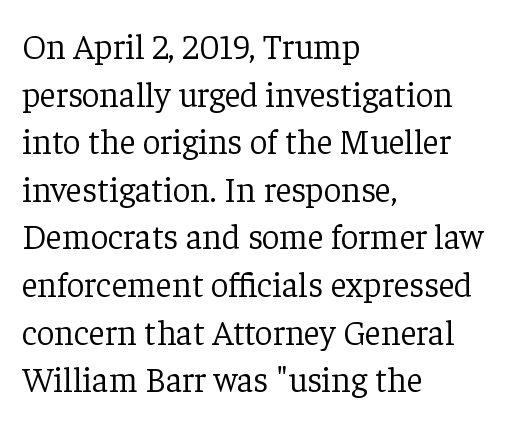
Interline gaps are of average width in this sample. The typeface has the unassuming heft of standard copy or less. The paragraph has a hard left edge and a soft right edge. Are there feet on the stems? There are — it's a serif. You could not count columns in this text — the font is proportionally spaced. Default kerning and tracking; the words read as compact shapes.
